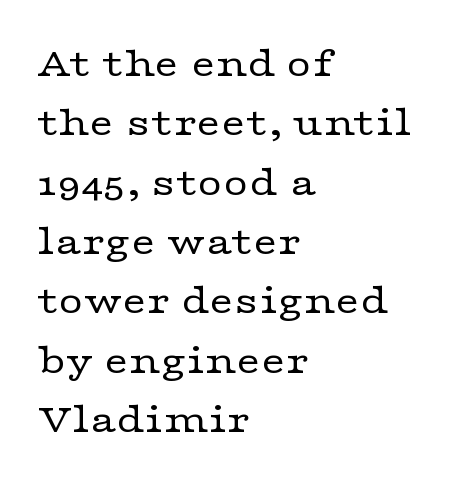
{"serif": "yes", "italic": "no", "bold": "no", "weight": "regular", "width": "wide", "stroke_contrast": "low", "x_height": "medium", "monospaced": "no", "underline": "no", "align": "left", "line_spacing": "normal", "line_spacing_ratio": 1.38, "letter_spacing": "normal", "letter_spacing_em": 0.0, "glyph_px": 43}
